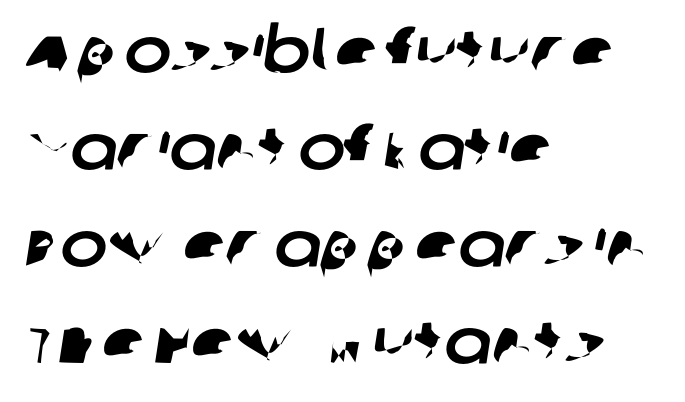
Q: Is the typeface a serif or a sans-serif typeface? A: Sans-serif.
Q: Is the text underlined? A: No.
Q: How is the paragraph aligned? A: Left-aligned.
Q: Is the spacing between letters normal or unusually wide? A: Normal.
Q: Is the spacing between lines tight, normal or loose? A: Normal.
Q: Width (condensed, normal, or wide)? A: Normal.
Q: Stroke contrast? A: Low.
Q: x-height? A: Large.
Q: Monospaced? A: No.
